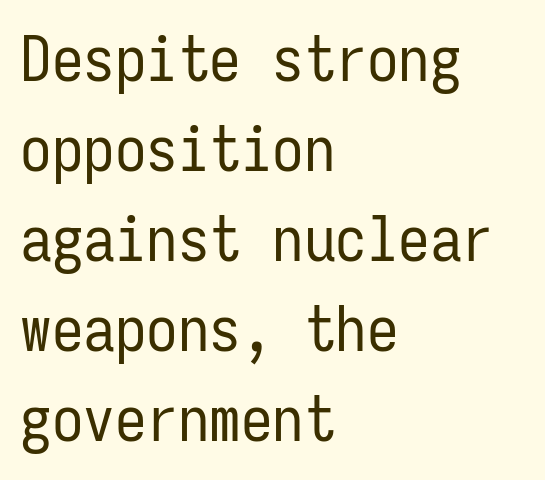
Q: Is the text bold? A: No.
Q: Is the text italic (slanted)? A: No, it is upright.
Q: Is the typeface a serif or a sans-serif typeface? A: Sans-serif.
Q: Is the text underlined? A: No.
Q: How is the paragraph aligned? A: Left-aligned.
Q: Is the spacing between letters normal or unusually wide? A: Normal.
Q: Is the spacing between lines tight, normal or loose? A: Normal.
Q: Width (condensed, normal, or wide)? A: Condensed.
Q: Stroke contrast? A: Low.
Q: x-height? A: Medium.
Q: Monospaced? A: Yes.
